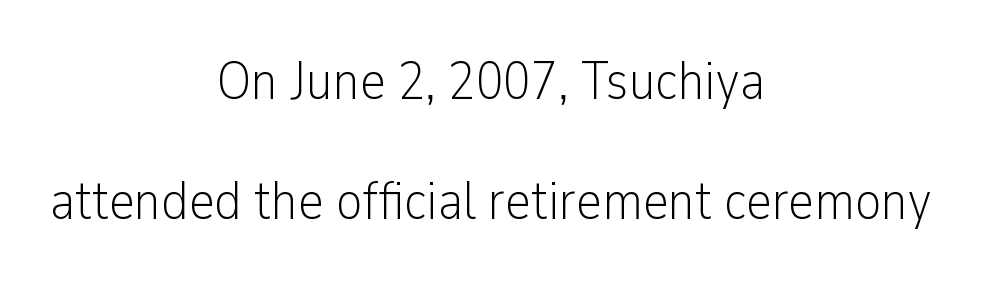
{"serif": "no", "italic": "no", "bold": "no", "weight": "light", "width": "condensed", "stroke_contrast": "low", "x_height": "medium", "monospaced": "no", "underline": "no", "align": "center", "line_spacing": "loose", "line_spacing_ratio": 2.18, "letter_spacing": "normal", "letter_spacing_em": 0.0, "glyph_px": 55}
